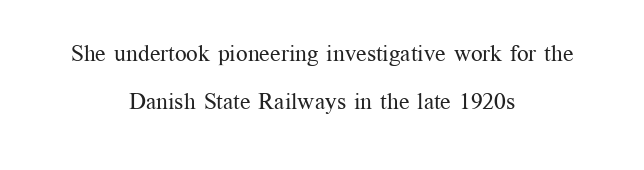
The specimen reads as upright at a glance. Quick note: interline space is abundant. A typesetter would call this zero additional tracking. Ink coverage per letter is moderate at most. A student would call this center alignment; a typographer would say set centered.
